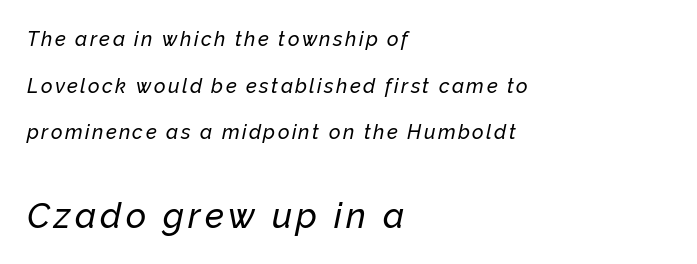
{"italic": "yes", "lean": "right", "slant_degrees": 12, "width": "normal", "stroke_contrast": "low", "x_height": "medium", "monospaced": "no", "underline": "no", "align": "left", "line_spacing": "loose", "line_spacing_ratio": 2.33, "larger_block": "second", "size_ratio": 1.75, "glyph_px": 35}
